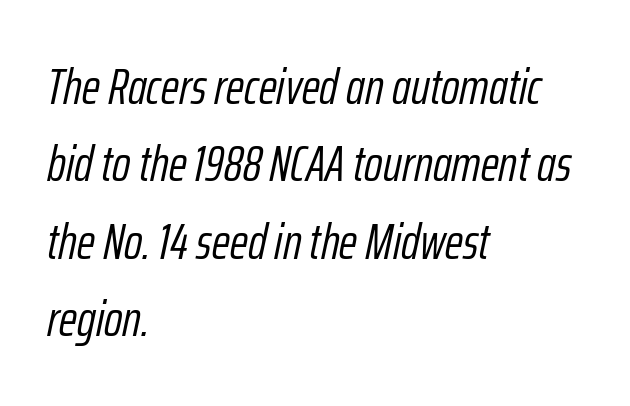
Words float on clear page, feet unadorned. How are the letters spaced? Ordinarily, with no added tracking. Letters have the restrained weight of plain body copy at most. The setting favours the left margin, as ordinary paragraphs usually do. Reading down the column, the eye jumps a familiar distance to each next line. Here the designer chose a conventional face with non-uniform glyph widths.
